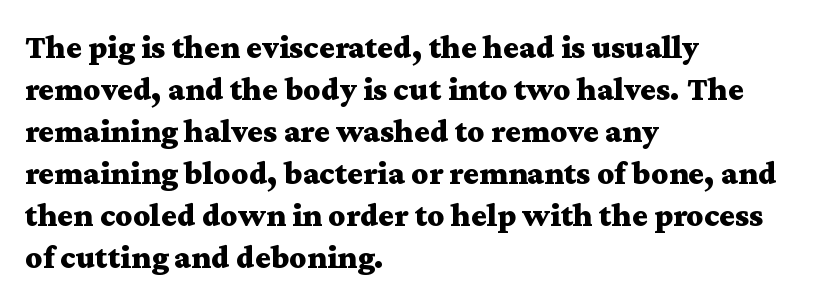
Each letter's strokes conclude with small projecting serifs. Evenly set lines give the paragraph a standard silhouette. Descenders hang freely into open space. Visually the block forms a straight wall on the left and a jagged coastline on the right. How are the letters spaced? Ordinarily, with no added tracking.
